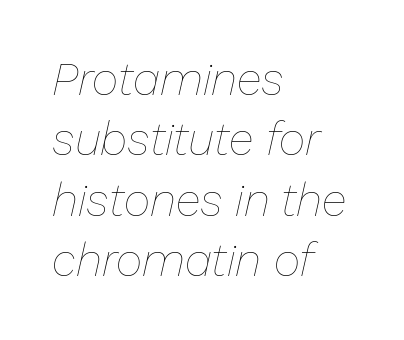
The image shows 46 px thin type, italic (leaning right); set left-aligned, normal line spacing (1.31x), normal letter spacing, not underlined; low stroke contrast and a medium x-height.
